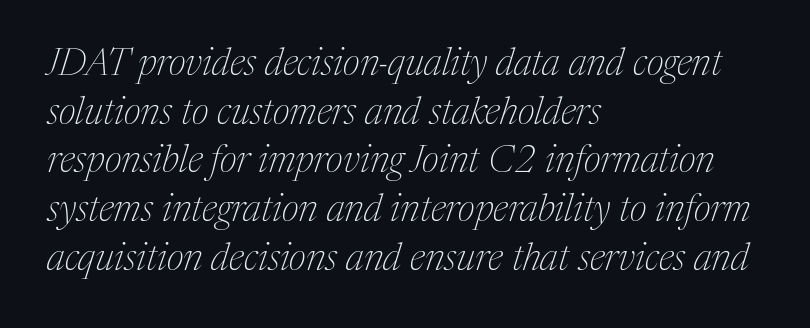
The image shows 38 px thin serif type, italic (leaning right); set left-aligned, normal line spacing (1.28x), normal letter spacing, not underlined; medium stroke contrast and a medium x-height.
